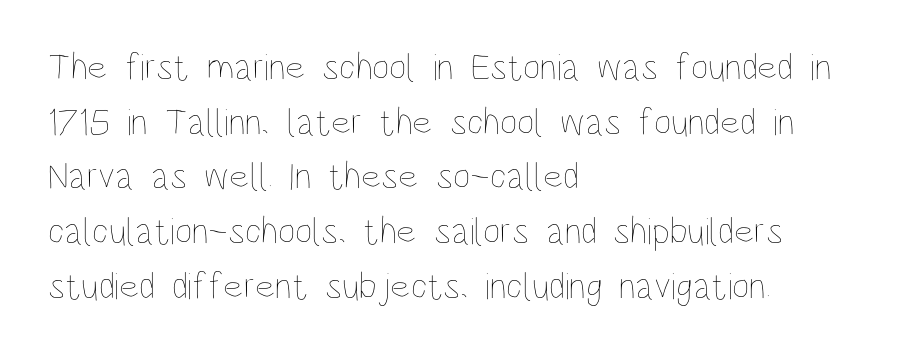
The image shows 38 px thin, condensed type, upright; set left-aligned, normal line spacing (1.44x), normal letter spacing, not underlined; low stroke contrast and a large x-height.
